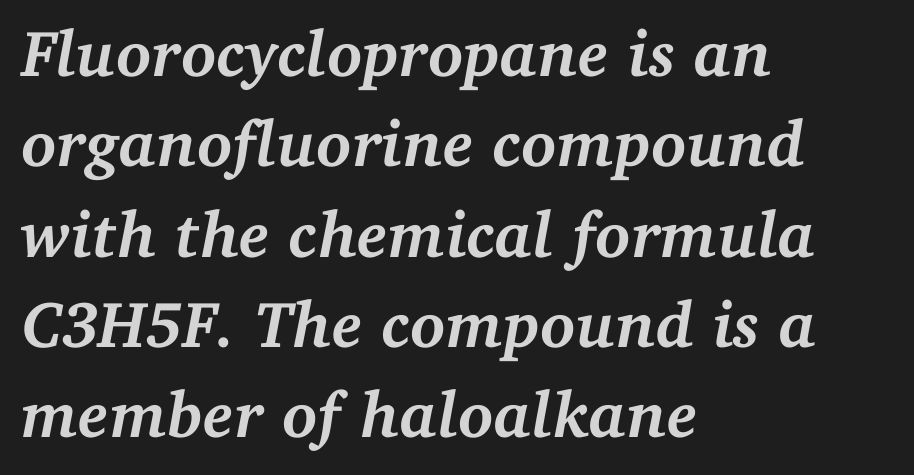
The image shows 65 px semibold serif type, italic (leaning right); set left-aligned, normal line spacing (1.39x), normal letter spacing, not underlined; medium stroke contrast and a medium x-height.
